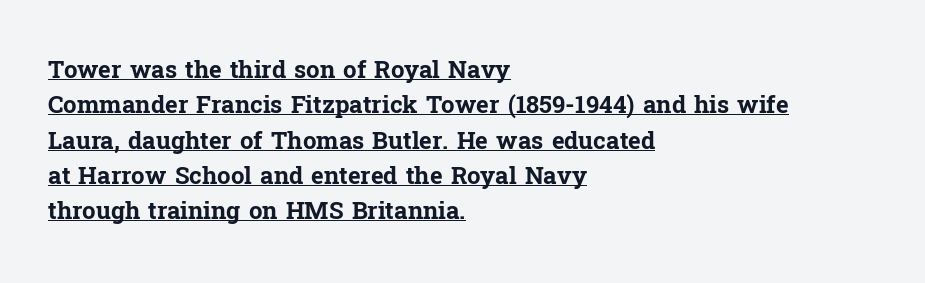
{"italic": "no", "bold": "yes", "underline": "yes", "align": "left", "line_spacing": "normal", "line_spacing_ratio": 1.47, "letter_spacing": "normal", "letter_spacing_em": 0.0, "glyph_px": 24}
